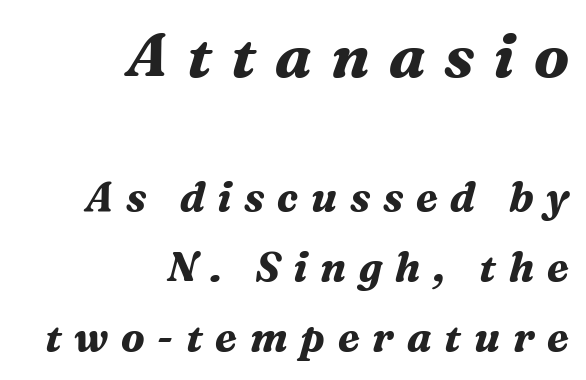
The image shows 61 px bold serif type, italic (leaning right); set right-aligned, line spacing 1.71x, unusually wide letter spacing (+0.31 em), not underlined; the first (top) block is 1.49x larger; medium stroke contrast and a medium x-height.
